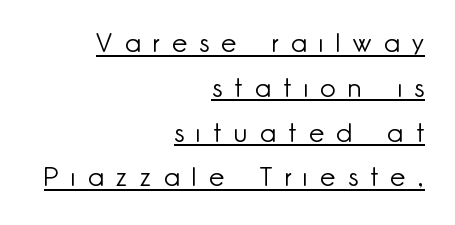
Italic? Not at all — the glyphs are vertical. The line-height multiplier appears to be the usual default. A continuous stroke trails under the words, as in a hyperlink. Think standard paragraph weight, or any step lighter than that. The horizontal fit of the characters is loose and conspicuously gappy.
